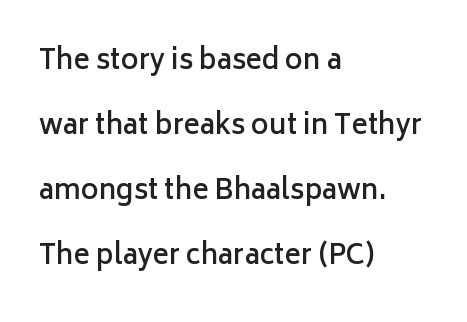
Anything drawn beneath the words? Only blank space. These words are printed semibold, heavier than regular yet not bold. Casual observation: everything's shoved over to the left. The rendering keeps characters at their native spacing. A great deal of white space separates one row of letters from the next. Italic? Not at all — the glyphs are vertical.
